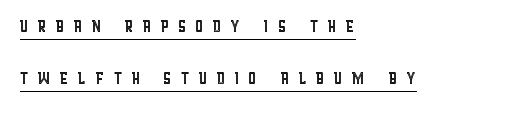
The rag falls on the right side of this text block. Somebody hit Ctrl+U on this one — the words are underlined. These lines were composed using upright roman letters. How are the letters spaced? Widely, with obvious added tracking.
